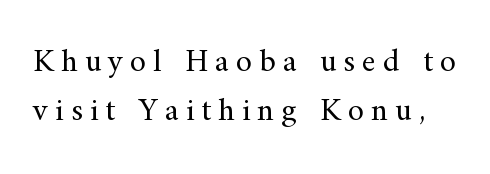
The image shows 33 px regular-weight serif type, upright; set normal line spacing (1.48x), unusually wide letter spacing (+0.21 em), not underlined; medium stroke contrast and a small x-height.
